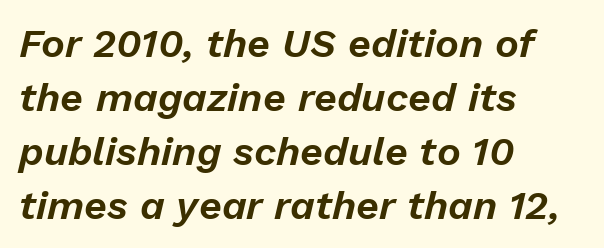
Q: Is the text italic (slanted)? A: Yes, it leans right by about 13 degrees.
Q: Is the text underlined? A: No.
Q: How is the paragraph aligned? A: Left-aligned.
Q: Is the spacing between letters normal or unusually wide? A: Normal.
Q: Is the spacing between lines tight, normal or loose? A: Normal.
Q: Width (condensed, normal, or wide)? A: Normal.
Q: Stroke contrast? A: Low.
Q: x-height? A: Medium.
Q: Monospaced? A: No.
